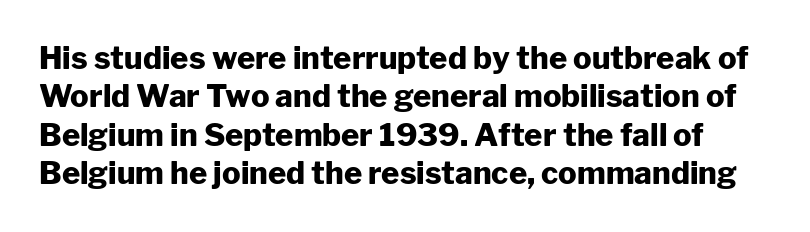
The image shows 31 px heavy sans-serif type, upright; set line spacing 1.24x, normal letter spacing, not underlined; low stroke contrast and a medium x-height.
